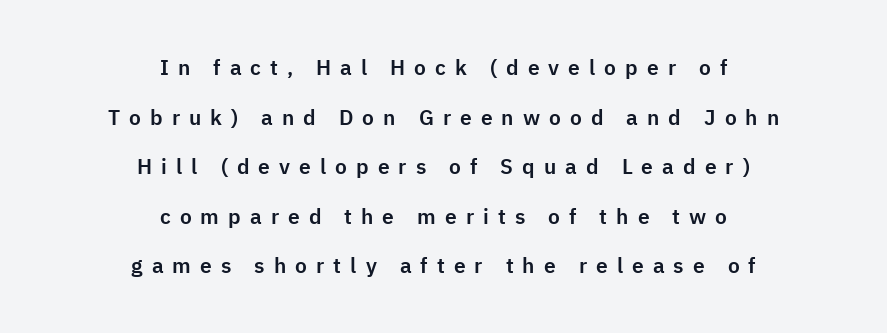
Q: Is the text italic (slanted)? A: No, it is upright.
Q: Is the text underlined? A: No.
Q: How is the paragraph aligned? A: Centered.
Q: Is the spacing between letters normal or unusually wide? A: Unusually wide.
Q: Is the spacing between lines tight, normal or loose? A: Loose.
